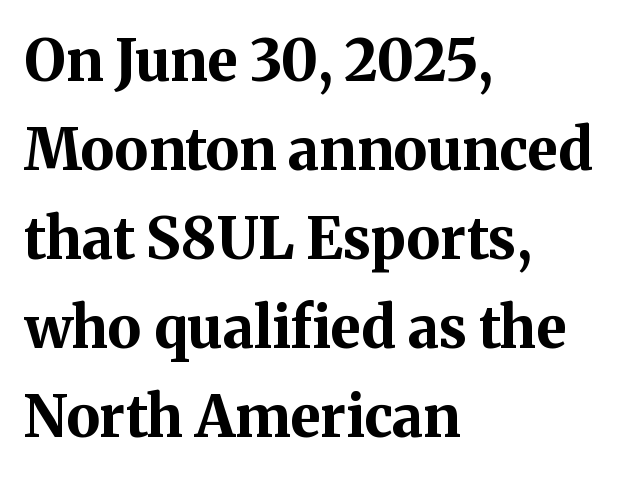
Q: Is the text bold? A: Yes.
Q: Is the text italic (slanted)? A: No, it is upright.
Q: Is the typeface a serif or a sans-serif typeface? A: Serif.
Q: Is the text underlined? A: No.
Q: How is the paragraph aligned? A: Left-aligned.
Q: Is the spacing between letters normal or unusually wide? A: Normal.
Q: Is the spacing between lines tight, normal or loose? A: Normal.
Q: Width (condensed, normal, or wide)? A: Normal.
Q: Stroke contrast? A: Medium.
Q: x-height? A: Medium.
Q: Monospaced? A: No.
